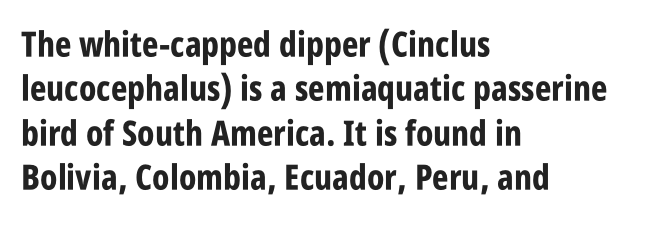
{"serif": "no", "italic": "no", "bold": "yes", "weight": "bold", "width": "condensed", "stroke_contrast": "low", "x_height": "large", "monospaced": "no", "underline": "no", "align": "left", "line_spacing": "normal", "line_spacing_ratio": 1.27, "letter_spacing": "normal", "letter_spacing_em": 0.0, "glyph_px": 35}
